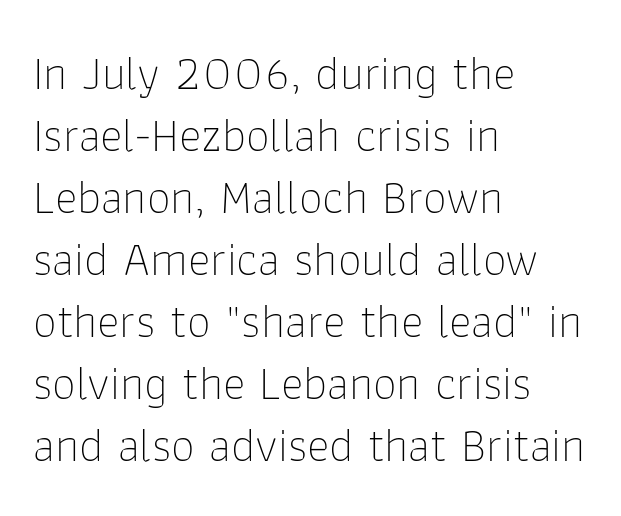
{"serif": "no", "italic": "no", "bold": "no", "weight": "thin", "width": "normal", "stroke_contrast": "low", "x_height": "medium", "monospaced": "no", "underline": "no", "align": "left", "line_spacing": "normal", "line_spacing_ratio": 1.29, "letter_spacing": "normal", "letter_spacing_em": 0.0, "glyph_px": 48}
